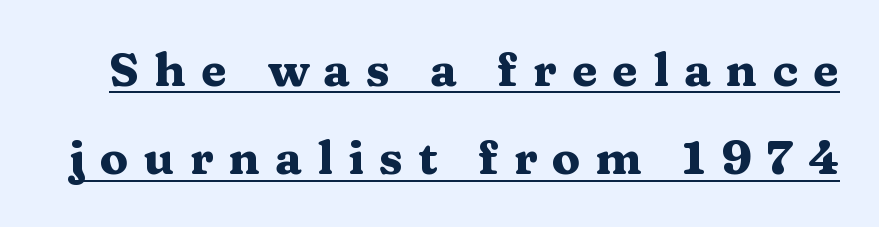
Varying glyph widths throughout — classic text-font behaviour. This sample carries an underscore along the baseline area. Does the lettering tilt? It doesn't — this is upright. Does the type have serifs? Yes, each stem ends in a small foot. Set as a true bold cut, around the 700 mark.
